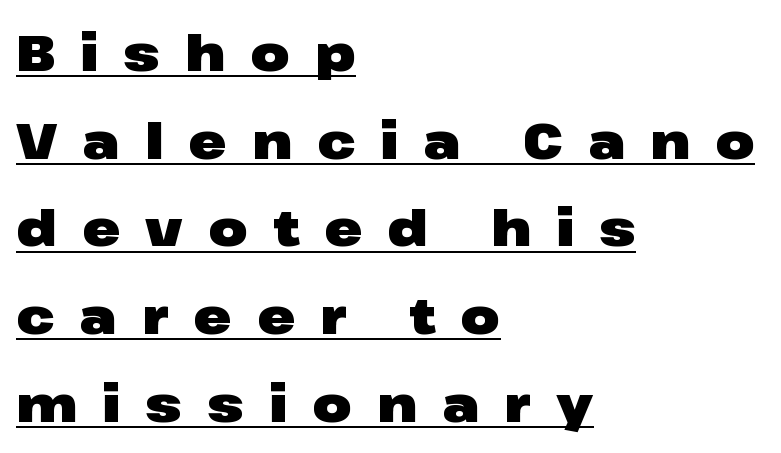
Q: Is the text bold? A: Yes.
Q: Is the text italic (slanted)? A: No, it is upright.
Q: Is the typeface a serif or a sans-serif typeface? A: Sans-serif.
Q: Is the text underlined? A: Yes.
Q: How is the paragraph aligned? A: Left-aligned.
Q: Is the spacing between letters normal or unusually wide? A: Unusually wide.
Q: Width (condensed, normal, or wide)? A: Wide.
Q: Stroke contrast? A: Low.
Q: x-height? A: Medium.
Q: Monospaced? A: No.
